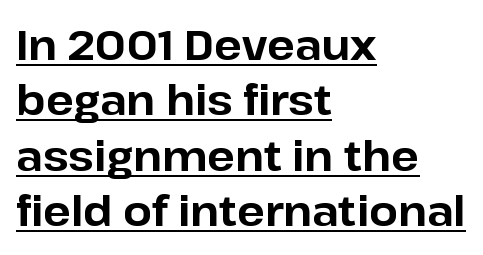
The image shows 41 px bold sans-serif type, upright; set left-aligned, normal line spacing (1.35x), normal letter spacing, underlined; low stroke contrast and a medium x-height.
